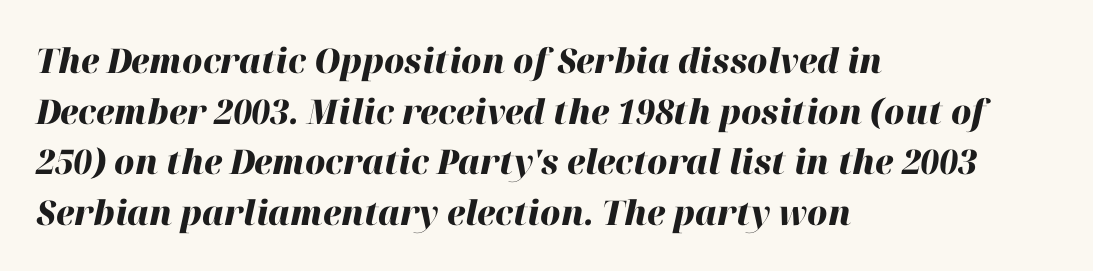
The image shows 34 px heavy type, italic (leaning right); set left-aligned, normal line spacing (1.49x), normal letter spacing, not underlined; high stroke contrast and a medium x-height.
